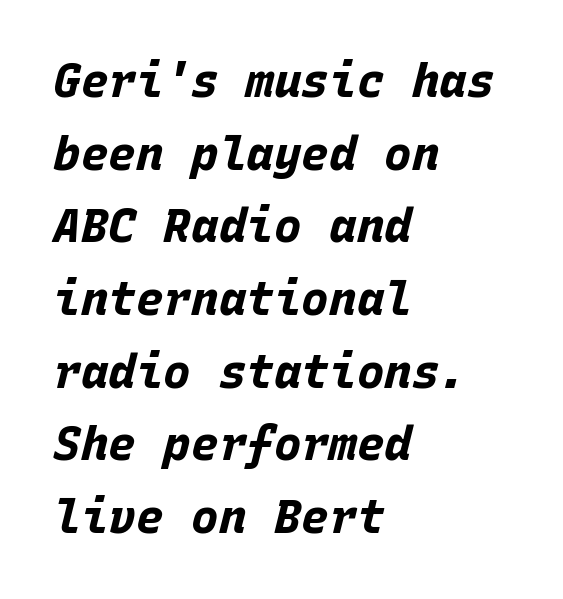
{"italic": "yes", "lean": "right", "slant_degrees": 15, "bold": "yes", "weight": "bold", "width": "normal", "stroke_contrast": "low", "x_height": "large", "monospaced": "yes", "underline": "no", "align": "left", "line_spacing": "normal", "line_spacing_ratio": 1.58, "letter_spacing": "normal", "letter_spacing_em": 0.0, "glyph_px": 46}
